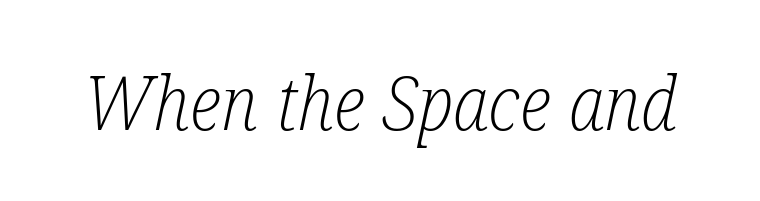
{"serif": "yes", "italic": "yes", "lean": "right", "slant_degrees": 12, "bold": "no", "weight": "light", "width": "condensed", "stroke_contrast": "low", "x_height": "medium", "monospaced": "no", "underline": "no", "letter_spacing": "normal", "letter_spacing_em": 0.0, "glyph_px": 75}
